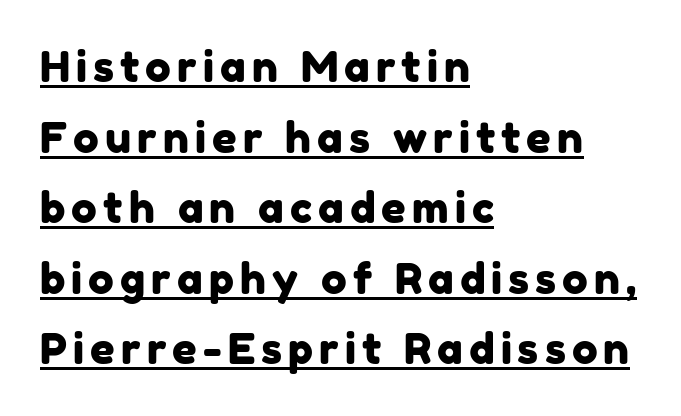
Q: Is the typeface a serif or a sans-serif typeface? A: Sans-serif.
Q: Is the text underlined? A: Yes.
Q: How is the paragraph aligned? A: Left-aligned.
Q: Is the spacing between lines tight, normal or loose? A: Normal.
Q: Width (condensed, normal, or wide)? A: Normal.
Q: Stroke contrast? A: Low.
Q: x-height? A: Medium.
Q: Monospaced? A: No.
